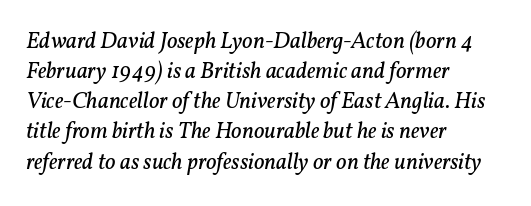
{"italic": "yes", "lean": "right", "slant_degrees": 11, "bold": "no", "underline": "no", "align": "left", "line_spacing": "normal", "line_spacing_ratio": 1.31, "letter_spacing": "normal", "letter_spacing_em": 0.0, "glyph_px": 23}
